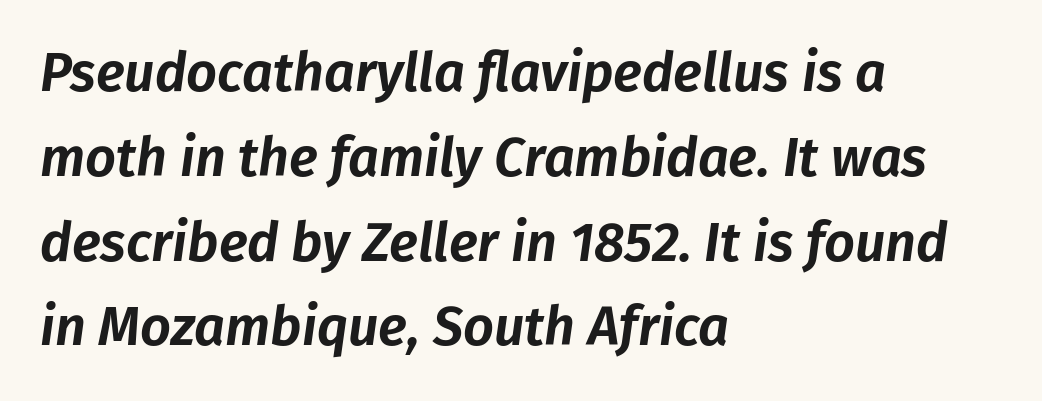
The image shows 54 px text type, italic (leaning right); set left-aligned, normal line spacing (1.57x), normal letter spacing, not underlined; low stroke contrast and a medium x-height.
